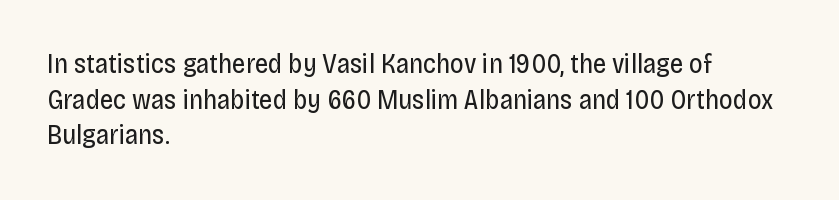
{"italic": "no", "bold": "no", "underline": "no", "align": "left", "line_spacing": "normal", "line_spacing_ratio": 1.32, "letter_spacing": "normal", "letter_spacing_em": 0.0, "glyph_px": 27}
